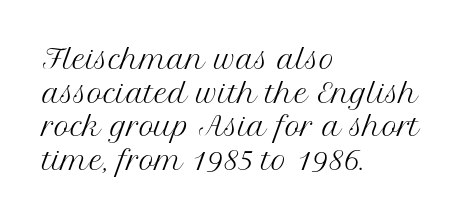
{"bold": "no", "underline": "no", "align": "left", "line_spacing": "normal", "line_spacing_ratio": 1.29, "letter_spacing": "normal", "letter_spacing_em": 0.0, "glyph_px": 26}
